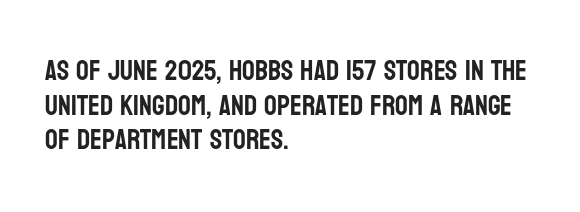
Q: Is the text italic (slanted)? A: No, it is upright.
Q: Is the typeface a serif or a sans-serif typeface? A: Sans-serif.
Q: Is the text underlined? A: No.
Q: How is the paragraph aligned? A: Left-aligned.
Q: Is the spacing between letters normal or unusually wide? A: Normal.
Q: Width (condensed, normal, or wide)? A: Condensed.
Q: Stroke contrast? A: Low.
Q: x-height? A: Large.
Q: Monospaced? A: No.
